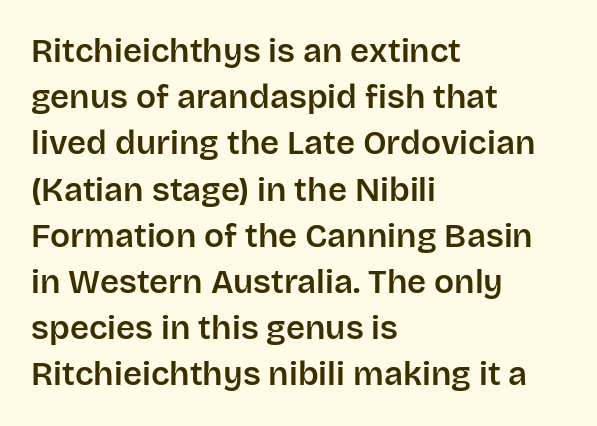
{"serif": "no", "italic": "no", "width": "normal", "stroke_contrast": "low", "x_height": "large", "monospaced": "no", "underline": "no", "align": "left", "line_spacing": "normal", "line_spacing_ratio": 1.4, "letter_spacing": "normal", "letter_spacing_em": 0.0, "glyph_px": 33}
